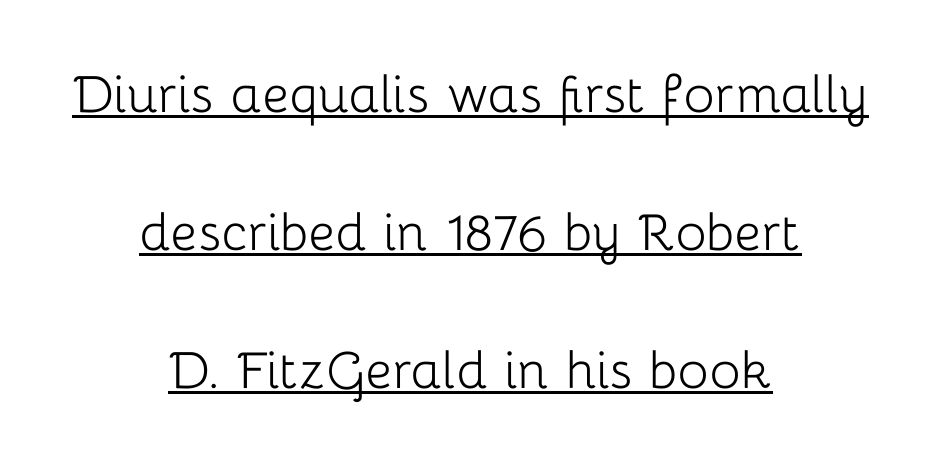
{"serif": "no", "italic": "no", "bold": "no", "weight": "light", "width": "normal", "stroke_contrast": "low", "x_height": "medium", "monospaced": "no", "underline": "yes", "align": "center", "line_spacing": "loose", "line_spacing_ratio": 2.12, "letter_spacing": "normal", "letter_spacing_em": 0.0, "glyph_px": 65}
